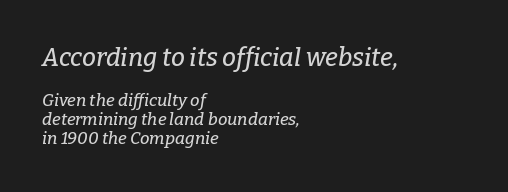
Where is the straight margin? On the left. Descender tails drop into unmarked territory. There's an unmistakable incline to the writing here. Bigger letters appear in the top chunk; the bottom chunk is reduced.
